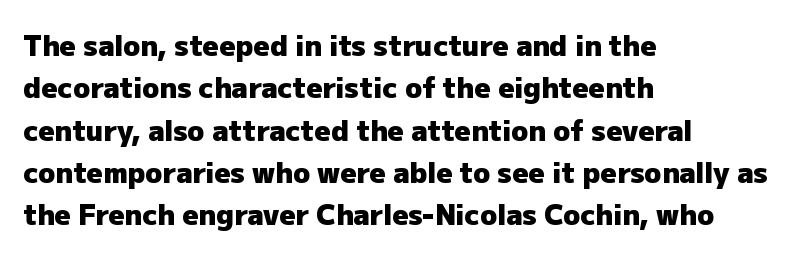
The letterforms sit shoulder to shoulder at normal distance. You can tell it's not italic because the verticals are truly vertical. Underlining? Definitely not there. Notice how descenders clear the ascenders below comfortably — that's standard leading. The face used here is proportionally spaced, like ordinary book or web type.
